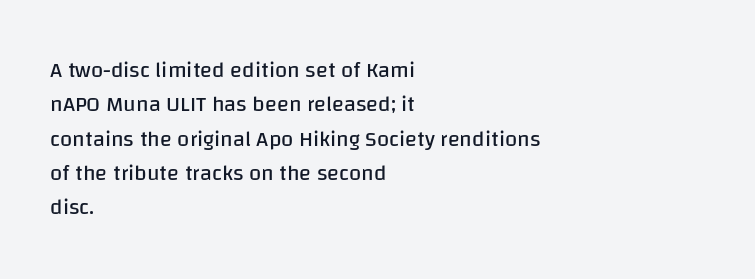
{"italic": "no", "bold": "no", "underline": "no", "align": "left", "line_spacing": "normal", "line_spacing_ratio": 1.56, "letter_spacing": "normal", "letter_spacing_em": 0.0, "glyph_px": 22}
